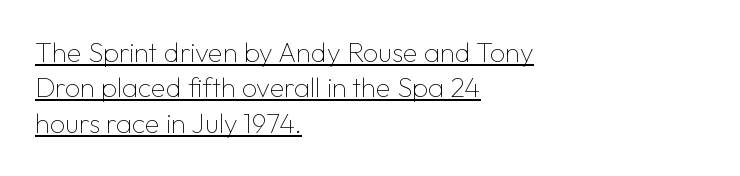
The image shows 27 px text type, upright; set left-aligned, normal line spacing (1.31x), normal letter spacing, underlined.
